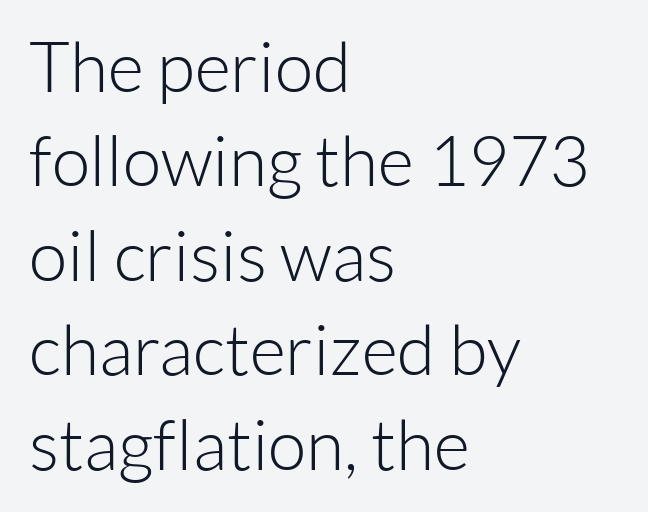
The passage shown is typed in a proportional face where columns would drift. Unlike italic type, these characters show no tilt at all. The horizontal fit of the characters is conventional and even. The typeface chosen for these lines omits serifs. Each line starts at the same left margin while the right side varies. Lines of text with bare space underneath.
